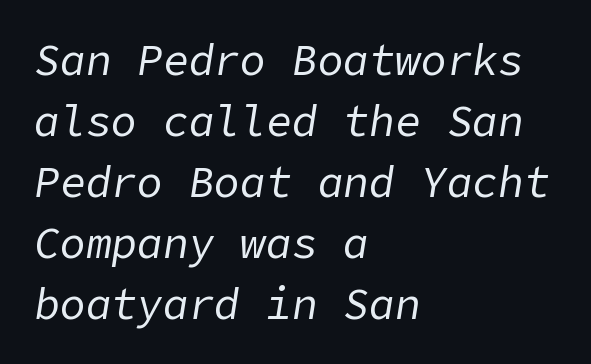
The image shows 43 px regular-weight type, italic (leaning right); set left-aligned, normal line spacing (1.42x), normal letter spacing, not underlined; low stroke contrast and a medium x-height.
